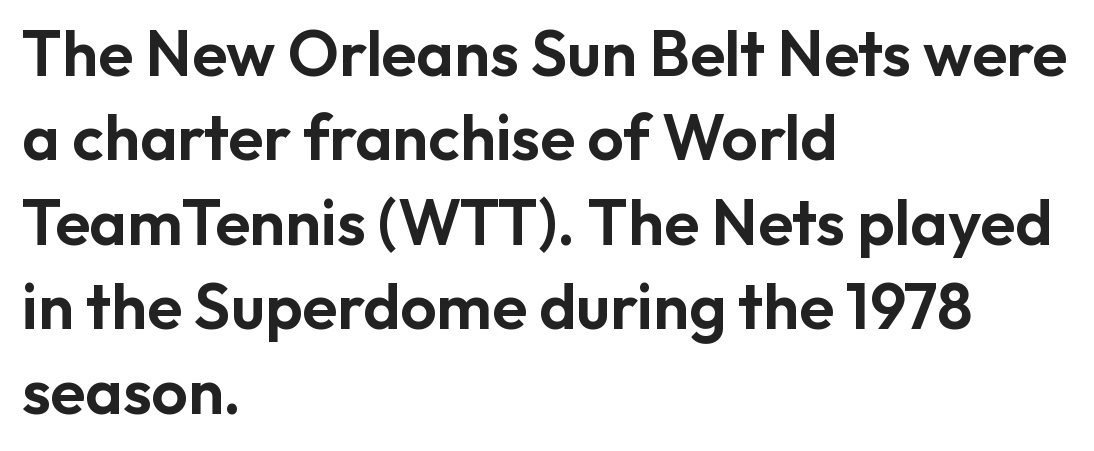
Q: Is the text italic (slanted)? A: No, it is upright.
Q: Is the typeface a serif or a sans-serif typeface? A: Sans-serif.
Q: Is the text underlined? A: No.
Q: How is the paragraph aligned? A: Left-aligned.
Q: Is the spacing between letters normal or unusually wide? A: Normal.
Q: Is the spacing between lines tight, normal or loose? A: Normal.
Q: Width (condensed, normal, or wide)? A: Normal.
Q: Stroke contrast? A: Low.
Q: x-height? A: Medium.
Q: Monospaced? A: No.
